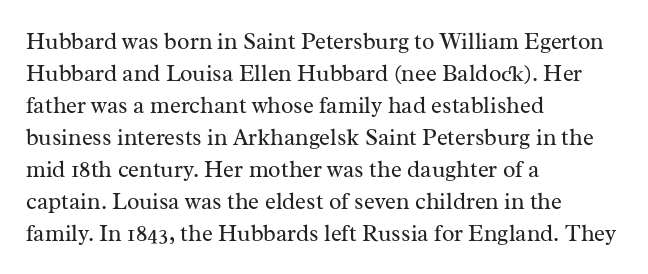
Q: Is the text bold? A: No.
Q: Is the text italic (slanted)? A: No, it is upright.
Q: Is the text underlined? A: No.
Q: How is the paragraph aligned? A: Left-aligned.
Q: Is the spacing between letters normal or unusually wide? A: Normal.
Q: Is the spacing between lines tight, normal or loose? A: Normal.
